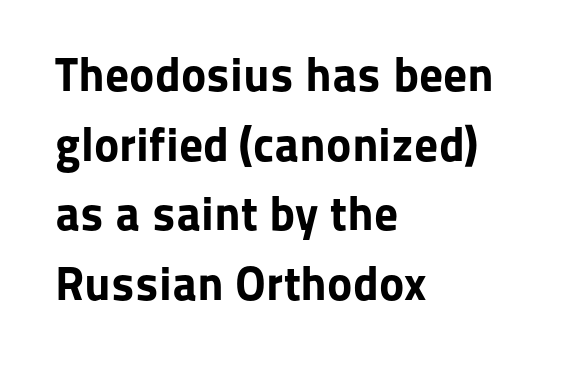
Q: Is the text bold? A: Yes.
Q: Is the text italic (slanted)? A: No, it is upright.
Q: Is the typeface a serif or a sans-serif typeface? A: Sans-serif.
Q: Is the text underlined? A: No.
Q: How is the paragraph aligned? A: Left-aligned.
Q: Is the spacing between letters normal or unusually wide? A: Normal.
Q: Is the spacing between lines tight, normal or loose? A: Normal.
Q: Width (condensed, normal, or wide)? A: Normal.
Q: Stroke contrast? A: Low.
Q: x-height? A: Medium.
Q: Monospaced? A: No.
